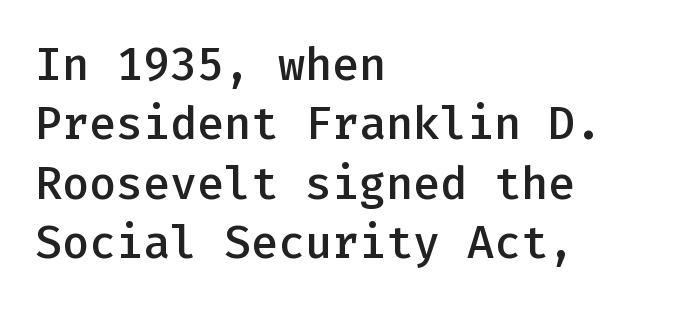
The image shows 45 px semibold sans-serif type, upright, monospaced; set left-aligned, normal line spacing (1.32x), normal letter spacing, not underlined; low stroke contrast and a medium x-height.
